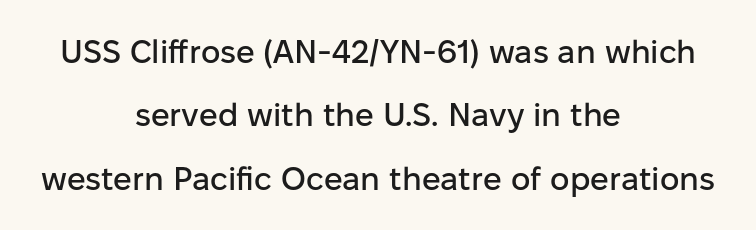
Q: Is the text italic (slanted)? A: No, it is upright.
Q: Is the typeface a serif or a sans-serif typeface? A: Sans-serif.
Q: Is the text underlined? A: No.
Q: How is the paragraph aligned? A: Centered.
Q: Is the spacing between letters normal or unusually wide? A: Normal.
Q: Is the spacing between lines tight, normal or loose? A: Loose.
Q: Width (condensed, normal, or wide)? A: Normal.
Q: Stroke contrast? A: Low.
Q: x-height? A: Medium.
Q: Monospaced? A: No.
